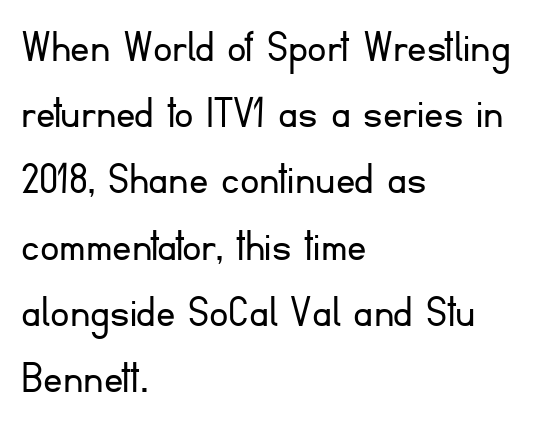
{"serif": "no", "italic": "no", "bold": "no", "weight": "light", "width": "normal", "stroke_contrast": "low", "x_height": "small", "monospaced": "no", "underline": "no", "align": "left", "line_spacing": "normal", "line_spacing_ratio": 1.38, "letter_spacing": "normal", "letter_spacing_em": 0.0, "glyph_px": 48}
